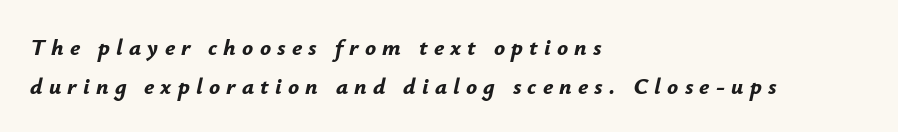
{"italic": "yes", "lean": "right", "slant_degrees": 12, "bold": "yes", "underline": "no", "align": "left", "line_spacing_ratio": 1.71, "letter_spacing": "wide", "letter_spacing_em": 0.27, "glyph_px": 23}
